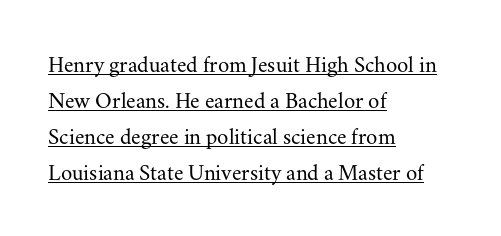
Q: Is the text bold? A: No.
Q: Is the text italic (slanted)? A: No, it is upright.
Q: Is the text underlined? A: Yes.
Q: How is the paragraph aligned? A: Left-aligned.
Q: Is the spacing between letters normal or unusually wide? A: Normal.
Q: Is the spacing between lines tight, normal or loose? A: Normal.
